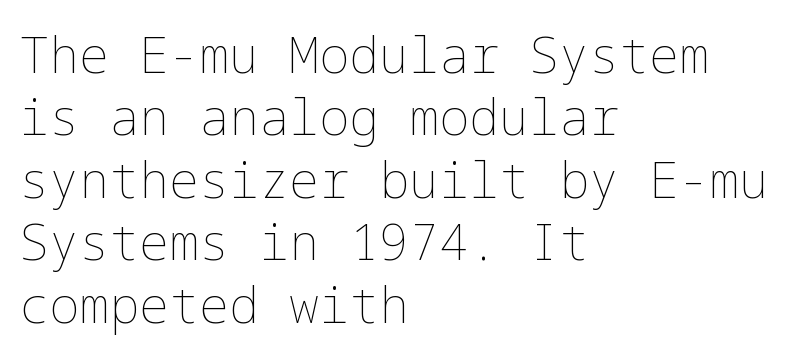
The designer left line spacing at the default. Underlining? Definitely not there. The cut favours lightness, reaching ordinary text weight at its darkest. Between one letter and the next there's only the usual sliver of space. Style check: upright. This rendering uses left alignment, leaving the right contour irregular.
